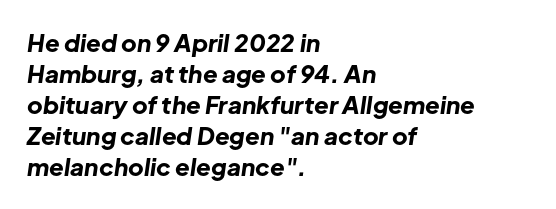
{"italic": "yes", "lean": "right", "slant_degrees": 8, "bold": "yes", "underline": "no", "align": "left", "line_spacing": "normal", "line_spacing_ratio": 1.29, "letter_spacing": "normal", "letter_spacing_em": 0.0, "glyph_px": 24}
